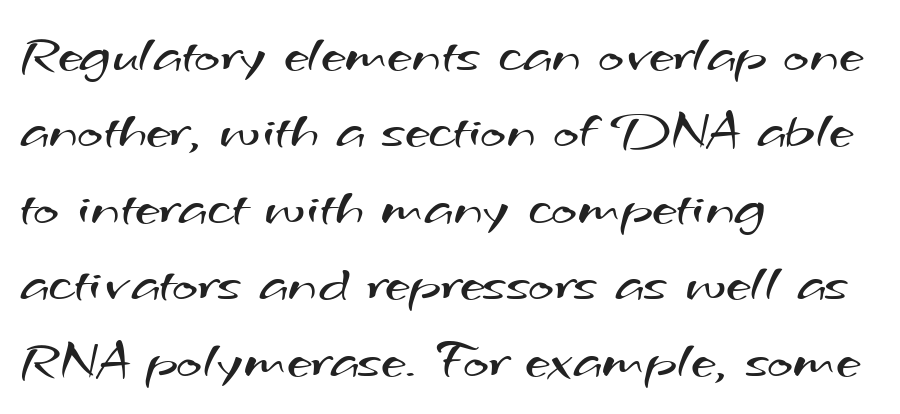
Q: Is the text bold? A: No.
Q: Is the typeface a serif or a sans-serif typeface? A: Sans-serif.
Q: Is the text underlined? A: No.
Q: How is the paragraph aligned? A: Left-aligned.
Q: Is the spacing between letters normal or unusually wide? A: Normal.
Q: Is the spacing between lines tight, normal or loose? A: Normal.
Q: Width (condensed, normal, or wide)? A: Wide.
Q: Stroke contrast? A: Medium.
Q: x-height? A: Small.
Q: Monospaced? A: No.
